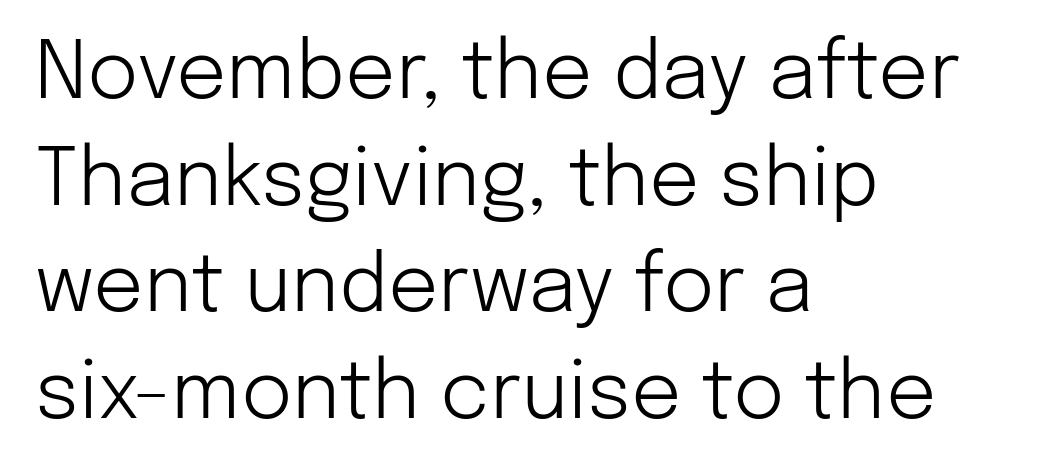
The image shows 79 px light sans-serif type, upright; set left-aligned, normal line spacing (1.35x), normal letter spacing, not underlined; low stroke contrast and a medium x-height.
